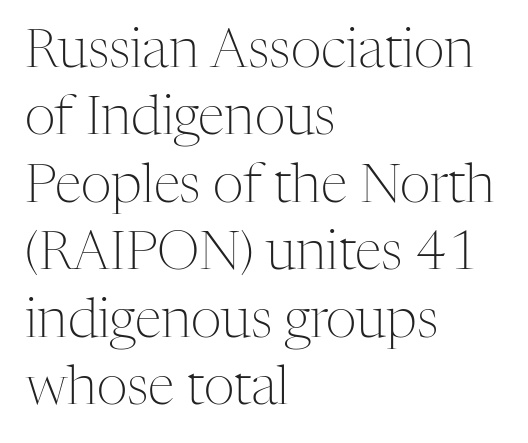
The image shows 54 px light serif type, upright; set left-aligned, normal line spacing (1.25x), normal letter spacing, not underlined; medium stroke contrast and a medium x-height.
